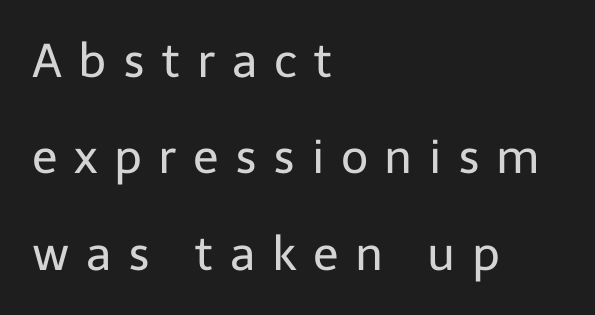
{"serif": "no", "italic": "no", "bold": "no", "weight": "regular", "width": "normal", "stroke_contrast": "low", "x_height": "medium", "monospaced": "no", "underline": "no", "align": "left", "line_spacing": "loose", "line_spacing_ratio": 2.05, "letter_spacing": "wide", "letter_spacing_em": 0.35, "glyph_px": 47}
